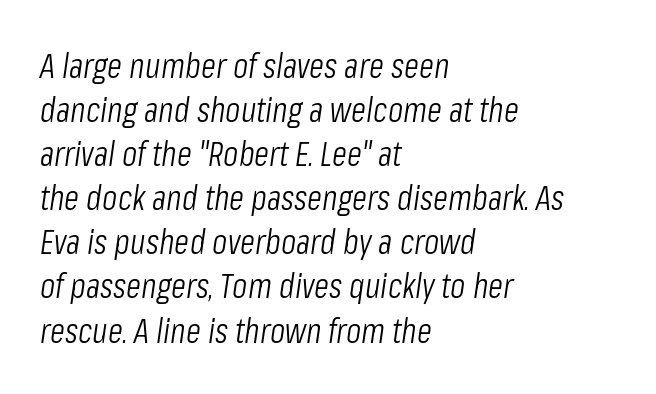
Q: Is the text bold? A: No.
Q: Is the text italic (slanted)? A: Yes, it leans right by about 8 degrees.
Q: Is the text underlined? A: No.
Q: How is the paragraph aligned? A: Left-aligned.
Q: Is the spacing between letters normal or unusually wide? A: Normal.
Q: Is the spacing between lines tight, normal or loose? A: Normal.
Q: Width (condensed, normal, or wide)? A: Condensed.
Q: Stroke contrast? A: Low.
Q: x-height? A: Medium.
Q: Monospaced? A: No.
